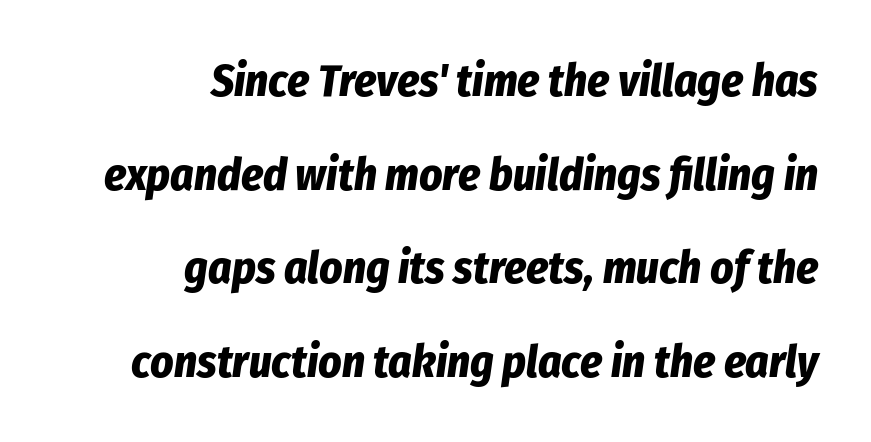
The image shows 45 px bold, condensed type, italic (leaning right); set right-aligned, loose line spacing (2.08x), normal letter spacing, not underlined; low stroke contrast and a medium x-height.
